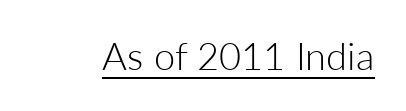
The image shows 38 px light sans-serif type, upright; set normal letter spacing, underlined; low stroke contrast and a medium x-height.
